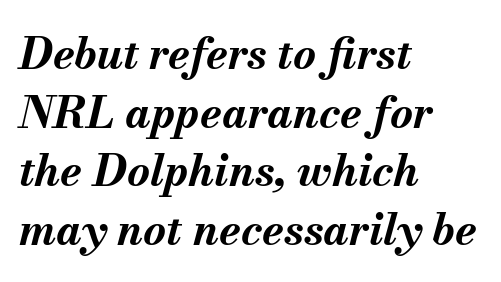
Do the characters align in a grid? No, the font is proportional. The passage shown has conventional tracking throughout. Style check: oblique. The rows are spaced the way most documents space them. Horizontal alignment here is leftward, the default for most running prose.
